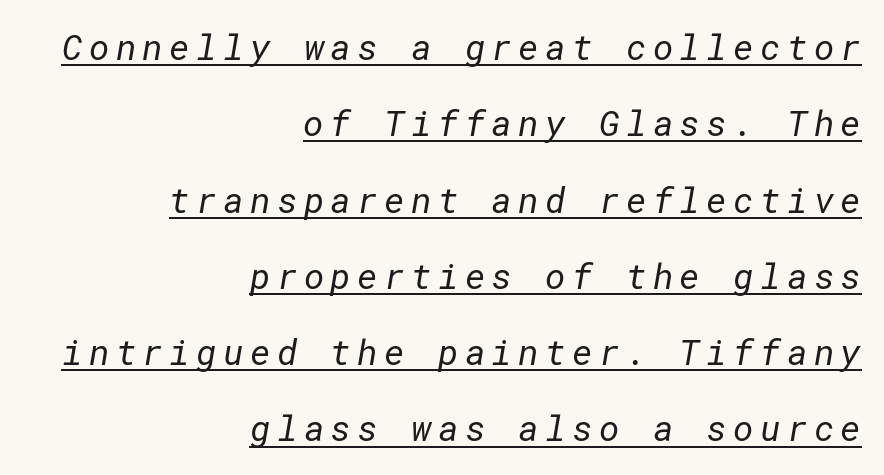
The image shows 35 px regular-weight sans-serif type; set right-aligned, loose line spacing (2.18x), underlined; low stroke contrast and a medium x-height.
